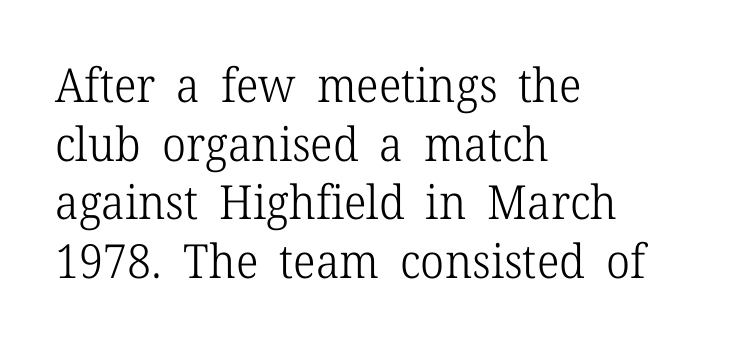
The image shows 47 px light serif type, upright; set left-aligned, normal line spacing (1.25x), normal letter spacing, not underlined; low stroke contrast and a medium x-height.
